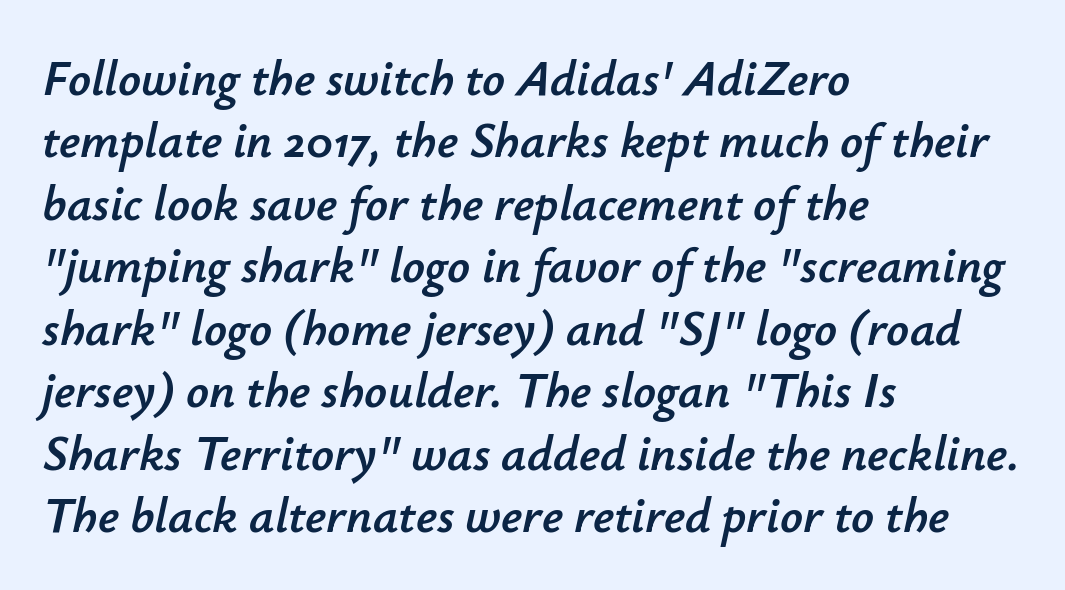
Q: Is the text italic (slanted)? A: Yes, it leans right by about 12 degrees.
Q: Is the text underlined? A: No.
Q: How is the paragraph aligned? A: Left-aligned.
Q: Is the spacing between letters normal or unusually wide? A: Normal.
Q: Is the spacing between lines tight, normal or loose? A: Normal.
Q: Width (condensed, normal, or wide)? A: Normal.
Q: Stroke contrast? A: Low.
Q: x-height? A: Small.
Q: Monospaced? A: No.
